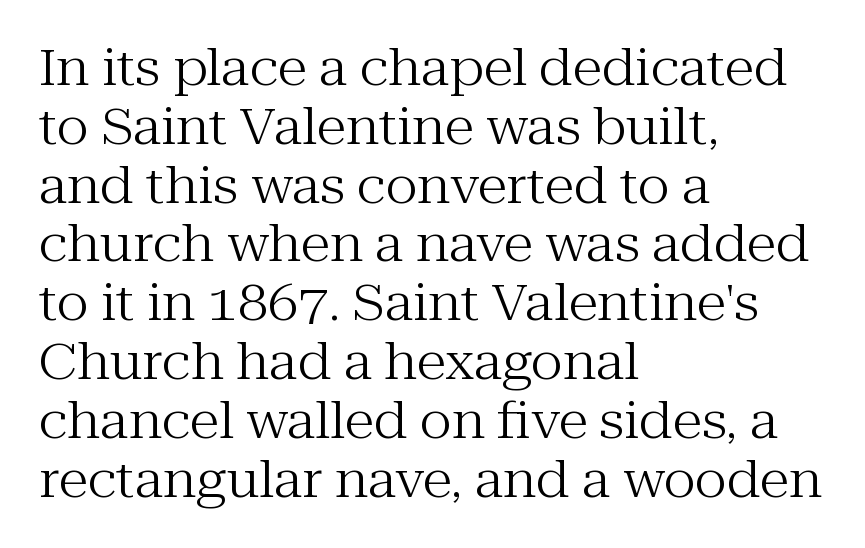
The image shows 49 px regular-weight serif type, upright; set left-aligned, line spacing 1.2x, normal letter spacing, not underlined; medium stroke contrast and a medium x-height.
